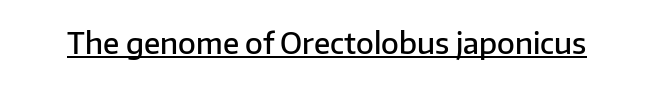
{"serif": "no", "italic": "no", "bold": "semi", "weight": "semibold", "width": "normal", "stroke_contrast": "low", "x_height": "medium", "monospaced": "no", "underline": "yes", "letter_spacing": "normal", "letter_spacing_em": 0.0, "glyph_px": 29}
